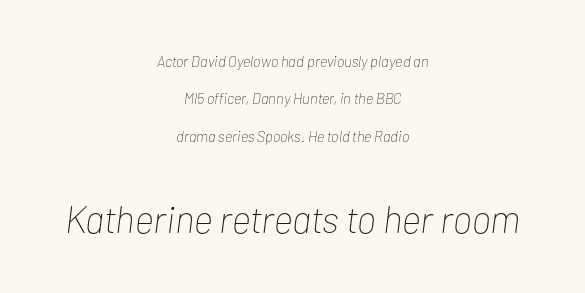
The strokes carry an ordinary text weight at most. The words here are not underlined. Which chunk is bigger? The second one — the bottom block dwarfs the top. In terms of letterspacing, this is plain default setting. Typeset on center — no edge is straight.
